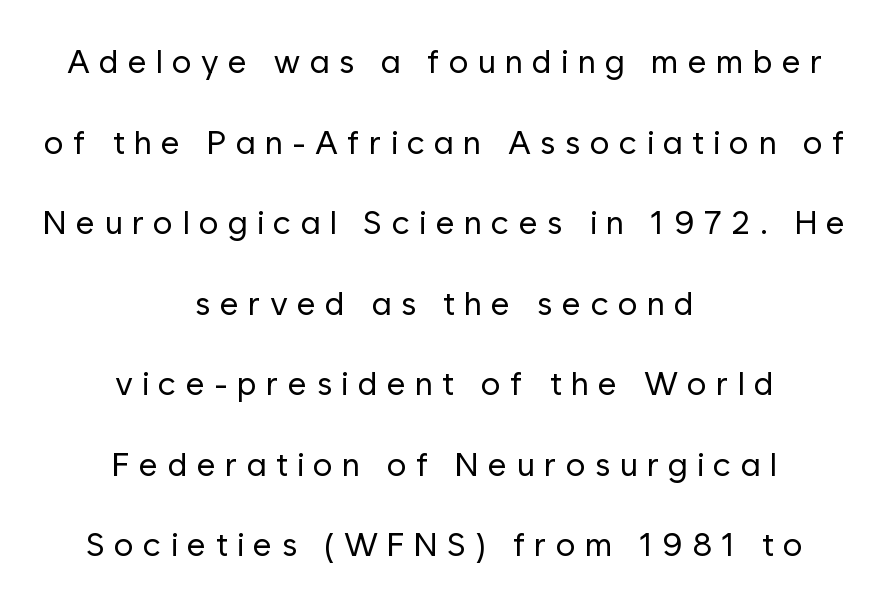
Q: Is the text bold? A: No.
Q: Is the text italic (slanted)? A: No, it is upright.
Q: Is the typeface a serif or a sans-serif typeface? A: Sans-serif.
Q: Is the text underlined? A: No.
Q: How is the paragraph aligned? A: Centered.
Q: Is the spacing between letters normal or unusually wide? A: Unusually wide.
Q: Is the spacing between lines tight, normal or loose? A: Loose.
Q: Width (condensed, normal, or wide)? A: Normal.
Q: Stroke contrast? A: Low.
Q: x-height? A: Medium.
Q: Monospaced? A: No.
